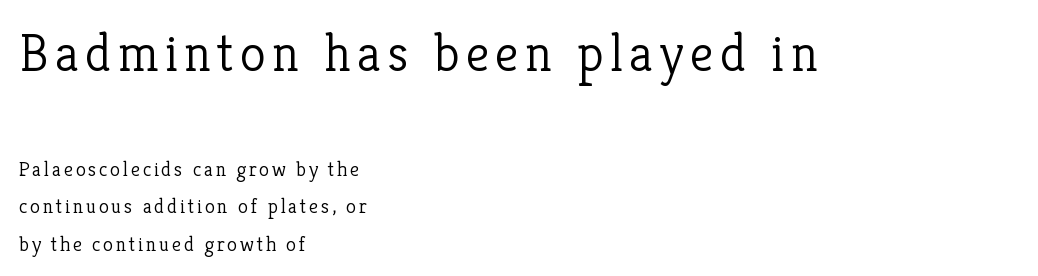
Q: Is the text bold? A: No.
Q: Is the text italic (slanted)? A: No, it is upright.
Q: Is the typeface a serif or a sans-serif typeface? A: Serif.
Q: Is the text underlined? A: No.
Q: How is the paragraph aligned? A: Left-aligned.
Q: Which block of text is set in a larger size, the first (top) or the second (bottom)? A: The first (top) one.
Q: Width (condensed, normal, or wide)? A: Normal.
Q: Stroke contrast? A: Low.
Q: x-height? A: Medium.
Q: Monospaced? A: No.
